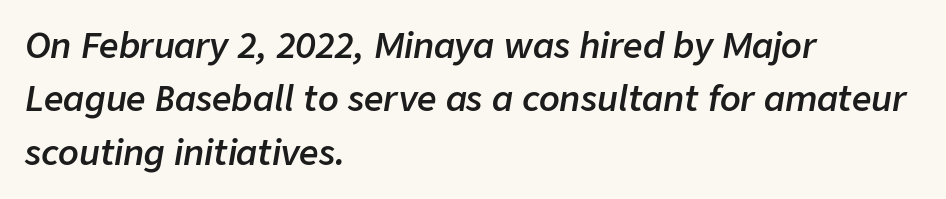
The image shows 34 px semibold type, italic (leaning right); set left-aligned, normal line spacing (1.57x), normal letter spacing, not underlined; low stroke contrast and a medium x-height.
